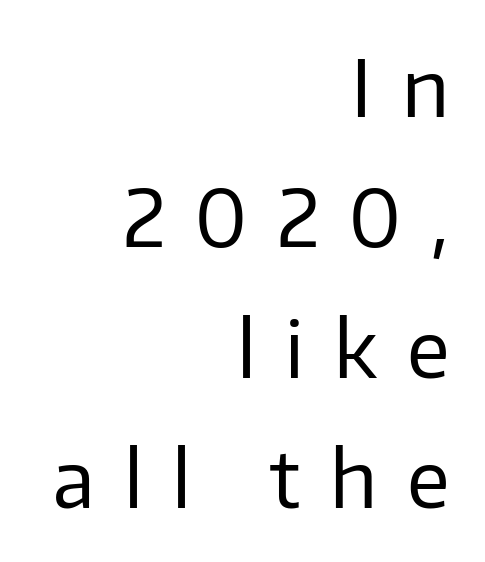
{"serif": "no", "italic": "no", "bold": "no", "weight": "regular", "width": "normal", "stroke_contrast": "low", "x_height": "medium", "monospaced": "no", "underline": "no", "align": "right", "line_spacing": "normal", "line_spacing_ratio": 1.67, "letter_spacing": "wide", "letter_spacing_em": 0.38, "glyph_px": 78}
